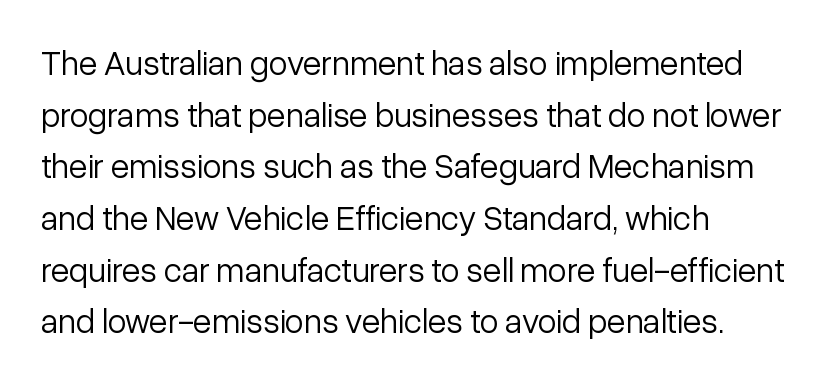
{"serif": "no", "italic": "no", "bold": "no", "weight": "light", "width": "normal", "stroke_contrast": "low", "x_height": "medium", "monospaced": "no", "underline": "no", "align": "left", "line_spacing": "normal", "line_spacing_ratio": 1.52, "letter_spacing": "normal", "letter_spacing_em": 0.0, "glyph_px": 34}
